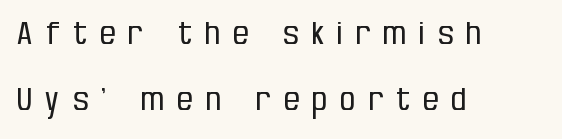
The letters stand straight up with perfectly vertical stems. Character widths vary here, with narrow letters taking less room than wide ones. Which margin do the lines hug? The left one — the right edge is uneven. A light-to-regular cut is what we see here.
